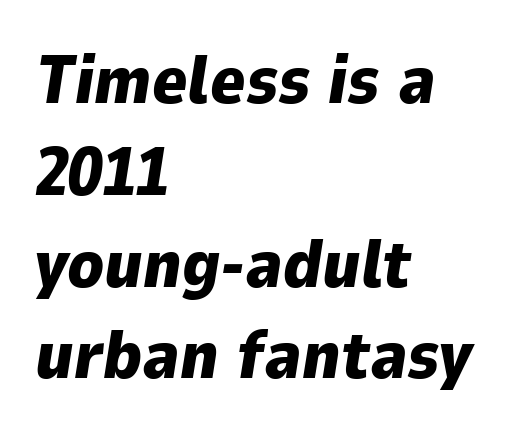
{"italic": "yes", "lean": "right", "slant_degrees": 9, "bold": "yes", "weight": "heavy", "width": "normal", "stroke_contrast": "low", "x_height": "medium", "monospaced": "no", "underline": "no", "align": "left", "line_spacing": "normal", "line_spacing_ratio": 1.37, "letter_spacing": "normal", "letter_spacing_em": 0.0, "glyph_px": 67}
